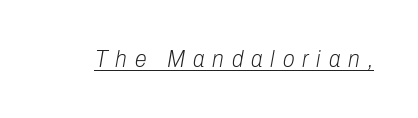
{"italic": "yes", "lean": "right", "slant_degrees": 10, "bold": "no", "underline": "yes", "letter_spacing": "wide", "letter_spacing_em": 0.33, "glyph_px": 24}
